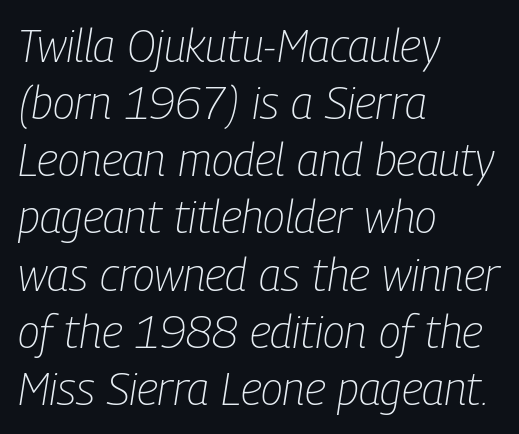
Characters are canted at an angle relative to the baseline's perpendicular. Interline gaps are of average width in this sample. The typesetter chose a ragged-right arrangement here. Nobody touched the tracking dial on this one. The characters are drawn with everyday or finer stroke widths. Bare-footed words on every line.
